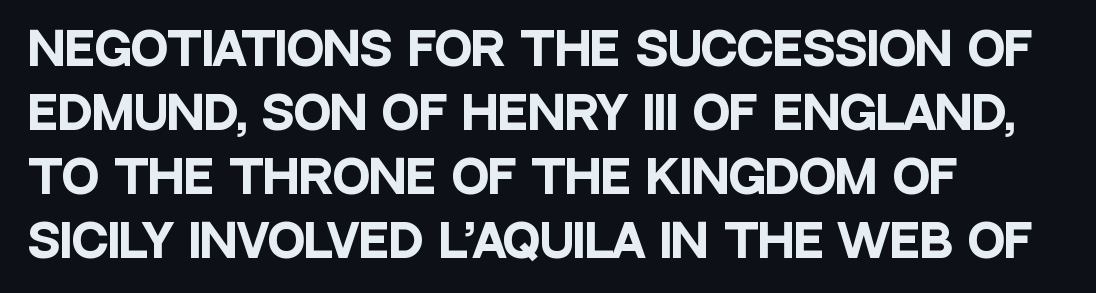
{"serif": "no", "italic": "no", "bold": "yes", "weight": "heavy", "width": "condensed", "stroke_contrast": "low", "x_height": "large", "monospaced": "no", "underline": "no", "align": "left", "line_spacing": "normal", "line_spacing_ratio": 1.42, "letter_spacing": "normal", "letter_spacing_em": 0.0, "glyph_px": 45}
